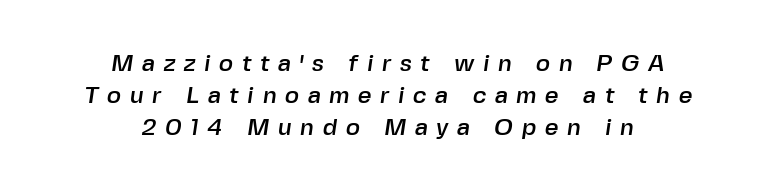
Q: Is the text underlined? A: No.
Q: How is the paragraph aligned? A: Centered.
Q: Is the spacing between letters normal or unusually wide? A: Unusually wide.
Q: Is the spacing between lines tight, normal or loose? A: Normal.
